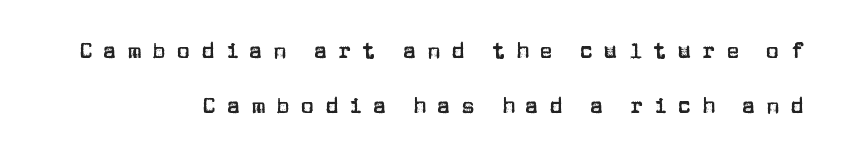
{"italic": "no", "underline": "no", "align": "right", "line_spacing": "loose", "line_spacing_ratio": 2.5, "letter_spacing": "wide", "letter_spacing_em": 0.49, "glyph_px": 22}
